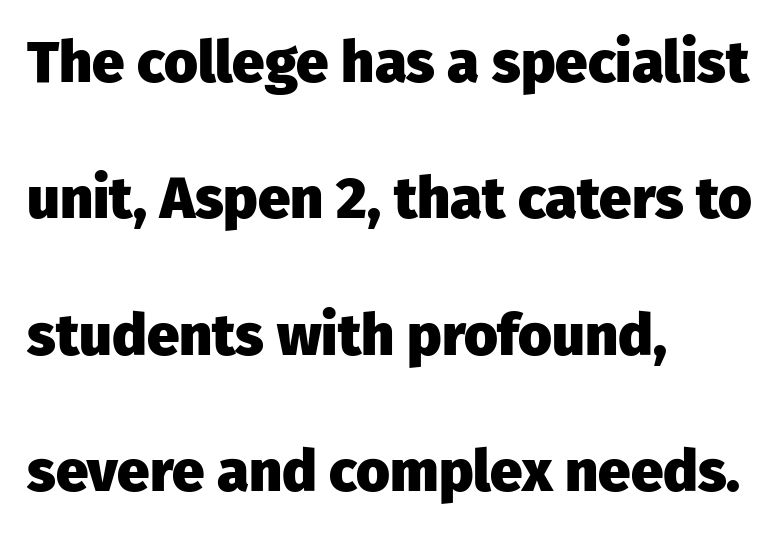
{"serif": "no", "italic": "no", "bold": "yes", "weight": "heavy", "width": "normal", "stroke_contrast": "low", "x_height": "medium", "monospaced": "no", "underline": "no", "align": "left", "line_spacing": "loose", "line_spacing_ratio": 2.35, "letter_spacing": "normal", "letter_spacing_em": 0.0, "glyph_px": 58}
